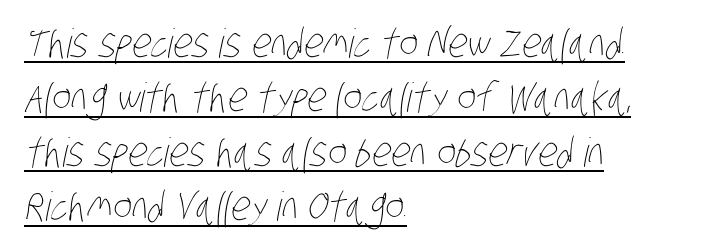
The image shows 40 px thin, condensed type; set left-aligned, normal line spacing (1.36x), normal letter spacing, underlined; low stroke contrast and a large x-height.
